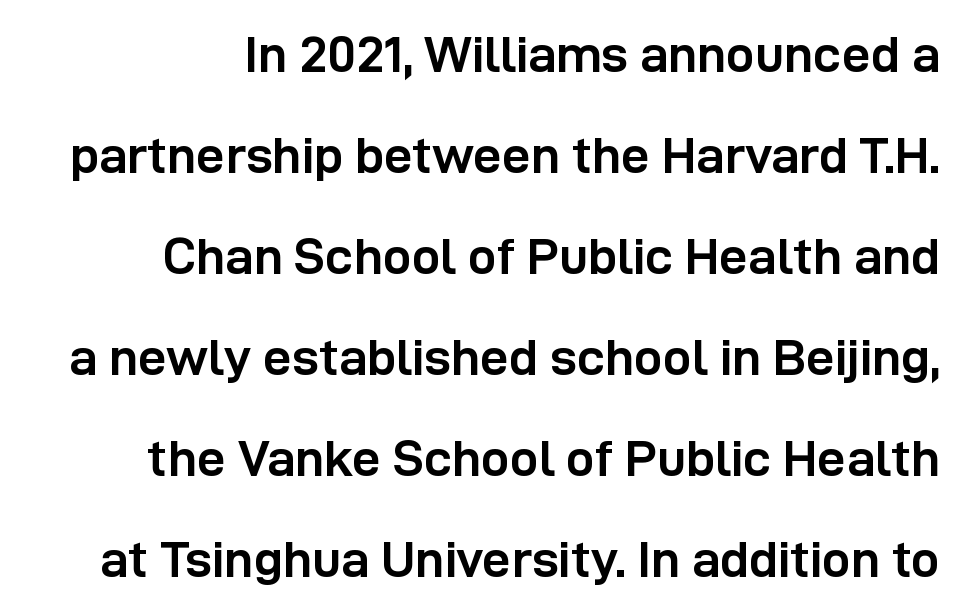
You can tell it's not italic because the verticals are truly vertical. The strokes are fattened all the way to bold. These lines are rendered in a variable-pitch font. Vertically, the passage feels expansive, rows floating well apart.
